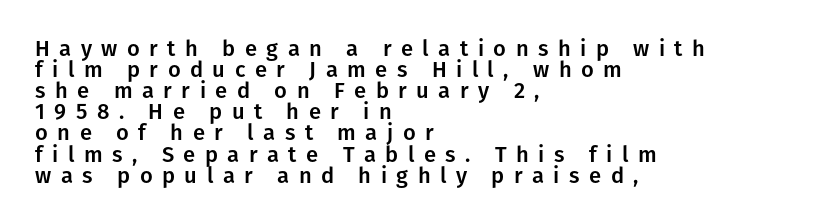
{"italic": "no", "underline": "no", "align": "left", "line_spacing": "tight", "line_spacing_ratio": 0.96, "letter_spacing": "wide", "letter_spacing_em": 0.43, "glyph_px": 22}
